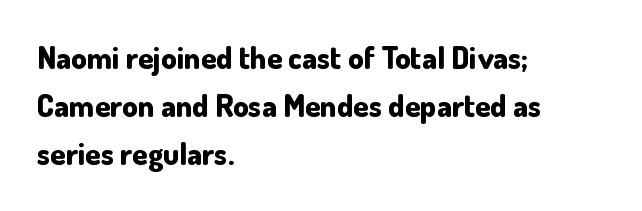
Short note: letters normally spaced. Tall strokes in this sample are plumb rather than angled. The leading is moderate, giving the passage an even texture. Here the designer chose a conventional face with non-uniform glyph widths.
